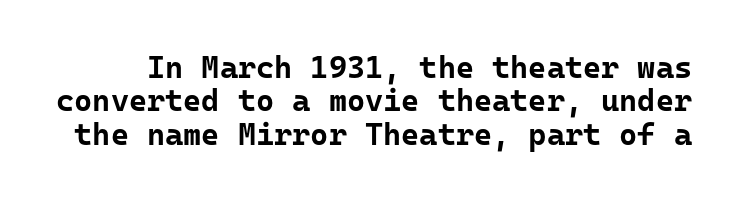
These lines carry a lot of weight — the face is fully bold. If you drew a line through each stem, it would be perfectly vertical. Students, observe: this is what under-led, compact text looks like. No word sits above an underline. Is the letter spacing exaggerated? No — it looks like the ordinary default. The characters display no serif detailing; their extremities are plain.
